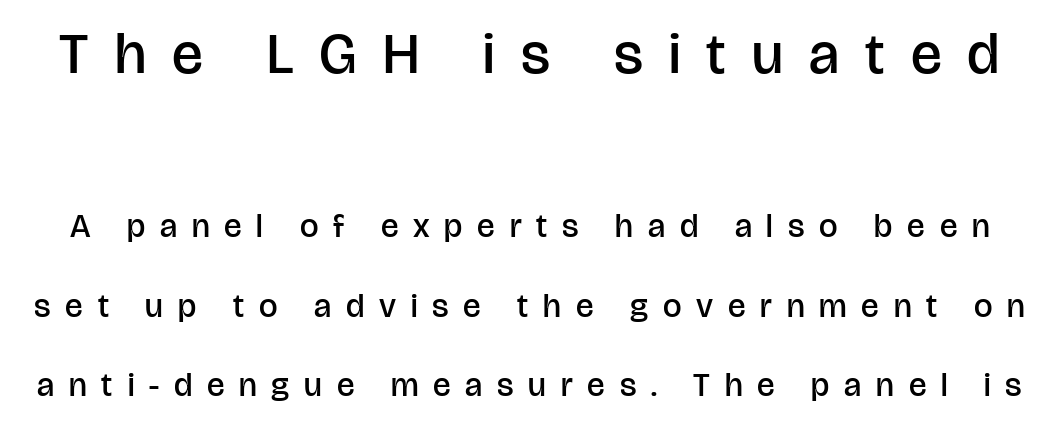
Q: Is the text bold? A: Semi-bold.
Q: Is the text italic (slanted)? A: No, it is upright.
Q: Is the typeface a serif or a sans-serif typeface? A: Sans-serif.
Q: Is the text underlined? A: No.
Q: Is the spacing between letters normal or unusually wide? A: Unusually wide.
Q: Is the spacing between lines tight, normal or loose? A: Loose.
Q: Which block of text is set in a larger size, the first (top) or the second (bottom)? A: The first (top) one.
Q: Width (condensed, normal, or wide)? A: Normal.
Q: Stroke contrast? A: Low.
Q: x-height? A: Large.
Q: Monospaced? A: No.
